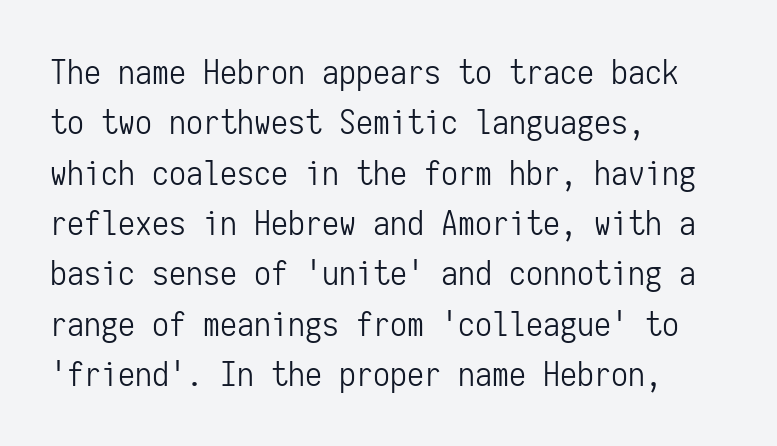
Each letter, wide or thin by design, is forced into the same width here. Caption: multi-line text, flush left, ragged right. Notice how descenders clear the ascenders below comfortably — that's standard leading. The space beneath each line is pristine and unruled. Vertical strokes here are truly vertical.
